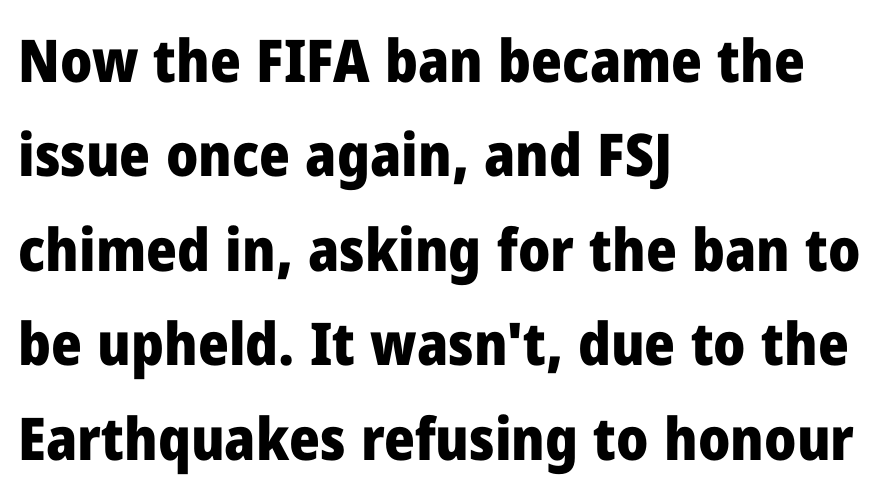
Q: Is the text bold? A: Yes.
Q: Is the text italic (slanted)? A: No, it is upright.
Q: Is the typeface a serif or a sans-serif typeface? A: Sans-serif.
Q: Is the text underlined? A: No.
Q: How is the paragraph aligned? A: Left-aligned.
Q: Is the spacing between letters normal or unusually wide? A: Normal.
Q: Is the spacing between lines tight, normal or loose? A: Normal.
Q: Width (condensed, normal, or wide)? A: Normal.
Q: Stroke contrast? A: Low.
Q: x-height? A: Medium.
Q: Monospaced? A: No.
